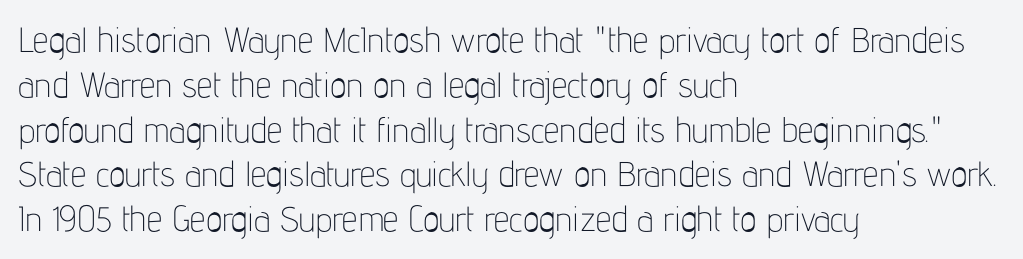
The image shows 35 px thin, condensed sans-serif type, upright; set left-aligned, normal line spacing (1.28x), normal letter spacing, not underlined; low stroke contrast and a medium x-height.
